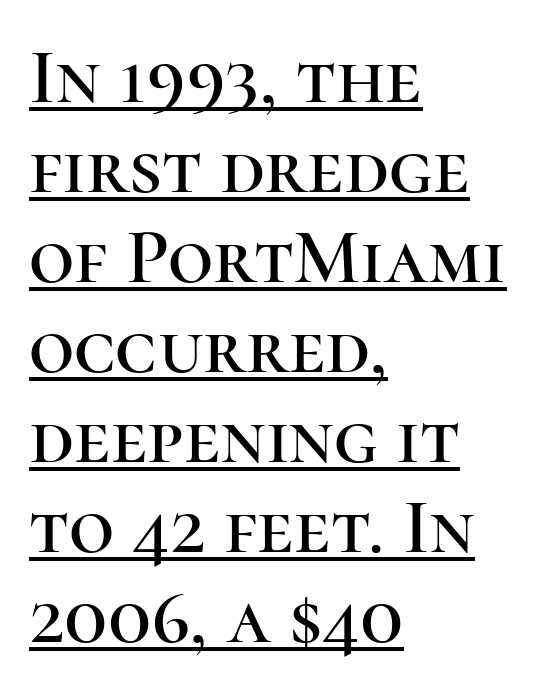
The image shows 79 px serif type, upright; set left-aligned, tight line spacing (1.14x), normal letter spacing, underlined; high stroke contrast and a medium x-height.
